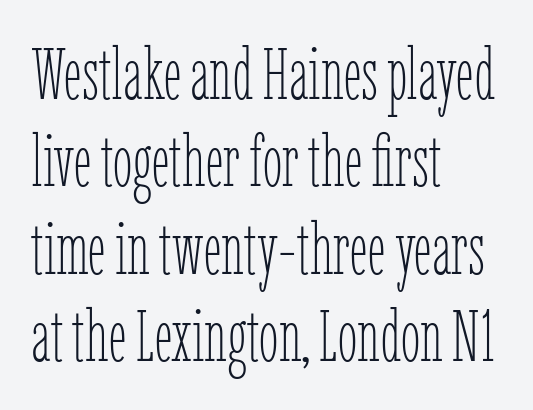
The image shows 71 px thin, condensed type, upright; set left-aligned, line spacing 1.23x, normal letter spacing, not underlined; low stroke contrast and a medium x-height.
